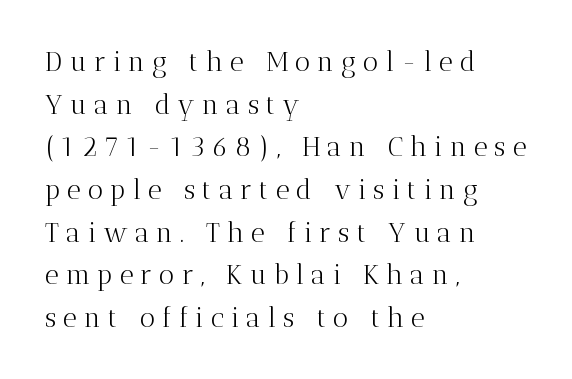
The image shows 27 px text type, upright; set left-aligned, normal line spacing (1.58x), unusually wide letter spacing (+0.26 em), not underlined.
